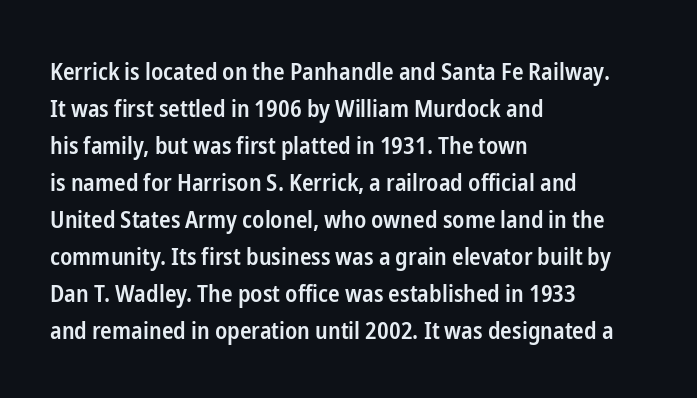
Q: Is the text bold? A: Semi-bold.
Q: Is the text italic (slanted)? A: No, it is upright.
Q: Is the text underlined? A: No.
Q: How is the paragraph aligned? A: Left-aligned.
Q: Is the spacing between letters normal or unusually wide? A: Normal.
Q: Is the spacing between lines tight, normal or loose? A: Normal.
